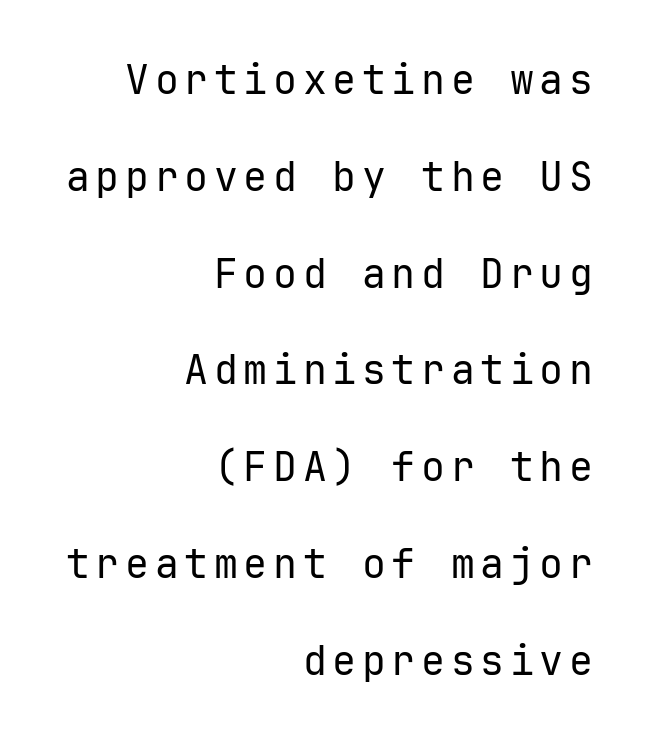
Are there feet on the stems? There aren't — it's a sans. A typesetter would mark this as roman, not italic. If you measured baseline to baseline, you'd find a long distance. No word sits above an underline. Alignment: flush right.
